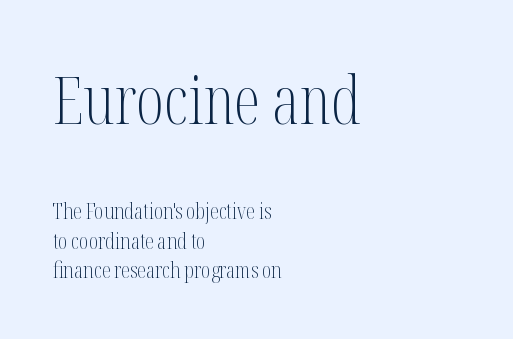
Whoever set this chose a conventional vertical rhythm. The face used here appears at its bigger size in the upper chunk. The text was rendered using a seriffed face with decorative stroke endings. Compared with a centered layout, this one pins lines to the left instead. The cut favours lightness, reaching ordinary text weight at its darkest. Underlining? Definitely not there.
